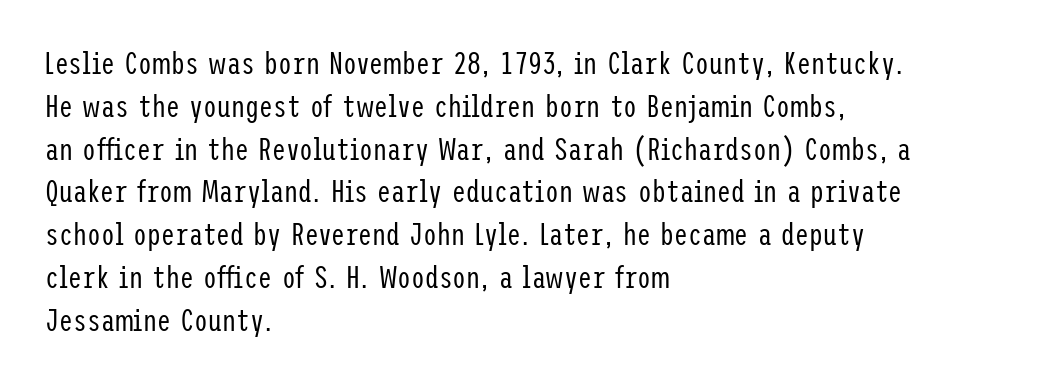
{"serif": "no", "italic": "no", "bold": "no", "weight": "regular", "width": "condensed", "stroke_contrast": "low", "x_height": "medium", "underline": "no", "align": "left", "line_spacing": "normal", "line_spacing_ratio": 1.38, "letter_spacing": "normal", "letter_spacing_em": 0.0, "glyph_px": 31}
